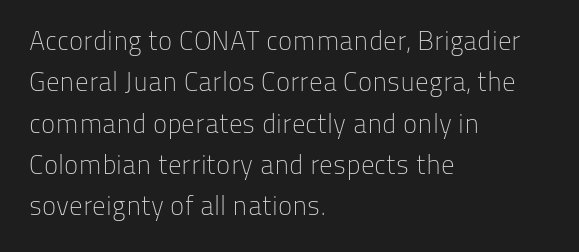
Q: Is the text bold? A: No.
Q: Is the text italic (slanted)? A: No, it is upright.
Q: Is the text underlined? A: No.
Q: How is the paragraph aligned? A: Left-aligned.
Q: Is the spacing between letters normal or unusually wide? A: Normal.
Q: Is the spacing between lines tight, normal or loose? A: Normal.
